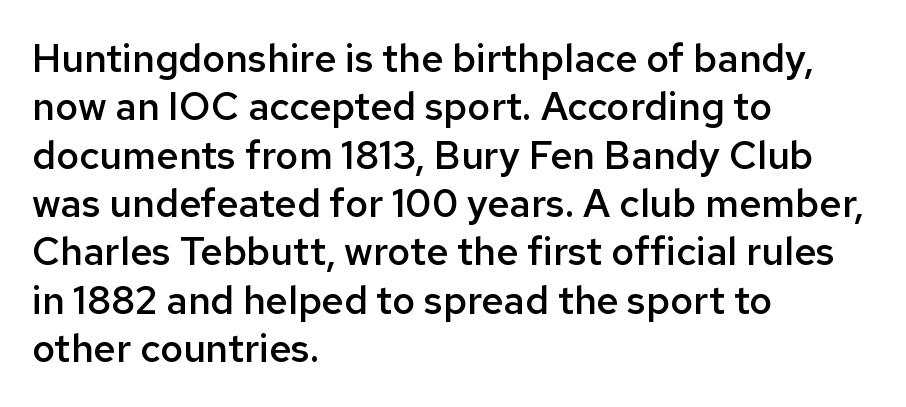
Q: Is the text bold? A: Semi-bold.
Q: Is the text italic (slanted)? A: No, it is upright.
Q: Is the typeface a serif or a sans-serif typeface? A: Sans-serif.
Q: Is the text underlined? A: No.
Q: How is the paragraph aligned? A: Left-aligned.
Q: Is the spacing between letters normal or unusually wide? A: Normal.
Q: Width (condensed, normal, or wide)? A: Normal.
Q: Stroke contrast? A: Low.
Q: x-height? A: Medium.
Q: Monospaced? A: No.
